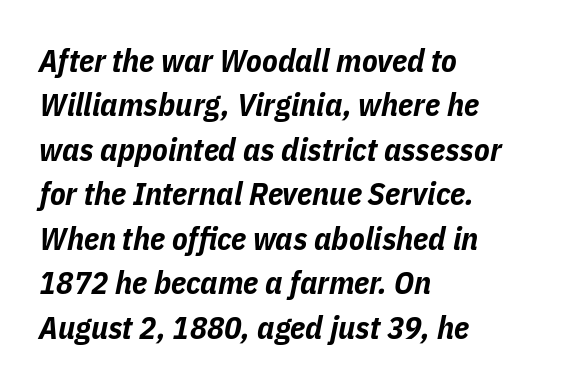
Q: Is the text bold? A: Yes.
Q: Is the text italic (slanted)? A: Yes, it leans right by about 11 degrees.
Q: Is the text underlined? A: No.
Q: How is the paragraph aligned? A: Left-aligned.
Q: Is the spacing between letters normal or unusually wide? A: Normal.
Q: Is the spacing between lines tight, normal or loose? A: Normal.
Q: Width (condensed, normal, or wide)? A: Condensed.
Q: Stroke contrast? A: Low.
Q: x-height? A: Medium.
Q: Monospaced? A: No.
